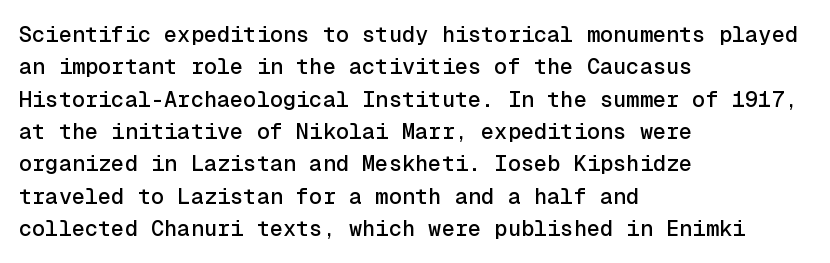
{"italic": "no", "underline": "no", "align": "left", "line_spacing": "normal", "line_spacing_ratio": 1.47, "letter_spacing": "normal", "letter_spacing_em": 0.0, "glyph_px": 22}
